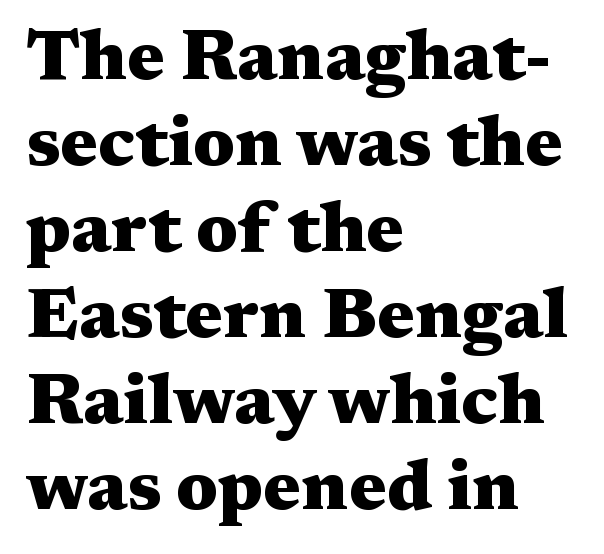
{"serif": "yes", "italic": "no", "bold": "yes", "weight": "heavy", "width": "wide", "stroke_contrast": "medium", "x_height": "medium", "monospaced": "no", "underline": "no", "align": "left", "line_spacing_ratio": 1.21, "letter_spacing": "normal", "letter_spacing_em": 0.0, "glyph_px": 71}
